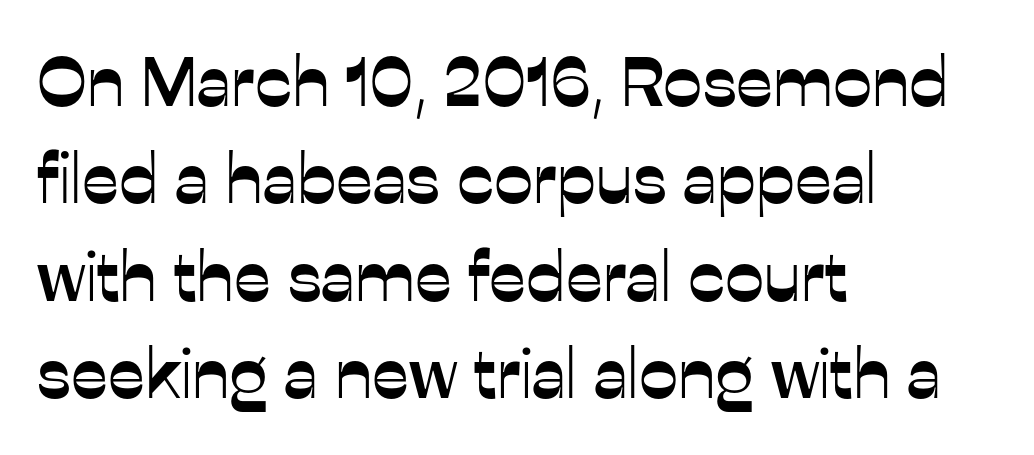
{"serif": "no", "italic": "no", "width": "normal", "stroke_contrast": "low", "x_height": "medium", "monospaced": "no", "underline": "no", "align": "left", "line_spacing": "normal", "line_spacing_ratio": 1.39, "letter_spacing": "normal", "letter_spacing_em": 0.0, "glyph_px": 70}
